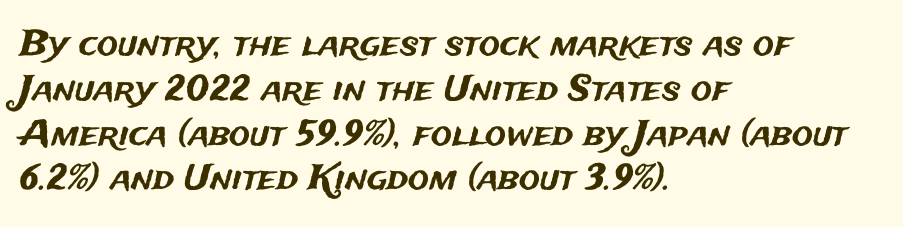
Q: Is the text italic (slanted)? A: Yes.
Q: Is the typeface a serif or a sans-serif typeface? A: Sans-serif.
Q: Is the text underlined? A: No.
Q: How is the paragraph aligned? A: Left-aligned.
Q: Is the spacing between letters normal or unusually wide? A: Normal.
Q: Is the spacing between lines tight, normal or loose? A: Normal.
Q: Width (condensed, normal, or wide)? A: Normal.
Q: Stroke contrast? A: Medium.
Q: x-height? A: Medium.
Q: Monospaced? A: No.
